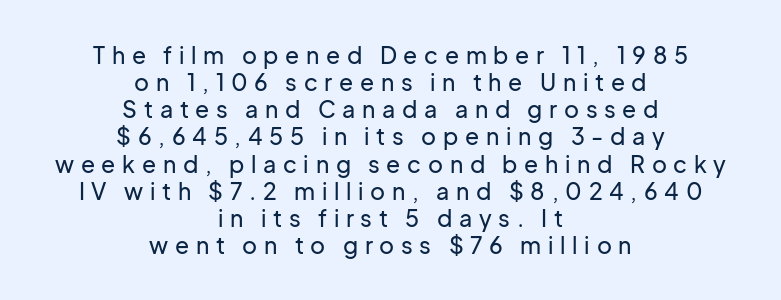
The image shows 23 px text type, upright; set centered, line spacing 1.18x, unusually wide letter spacing (+0.29 em), not underlined.
